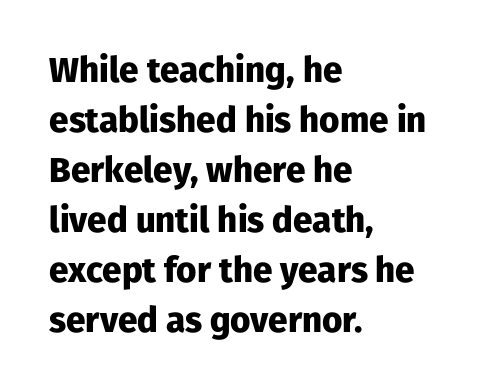
The image shows 35 px heavy sans-serif type, upright; set left-aligned, normal line spacing (1.43x), normal letter spacing, not underlined; low stroke contrast and a medium x-height.
